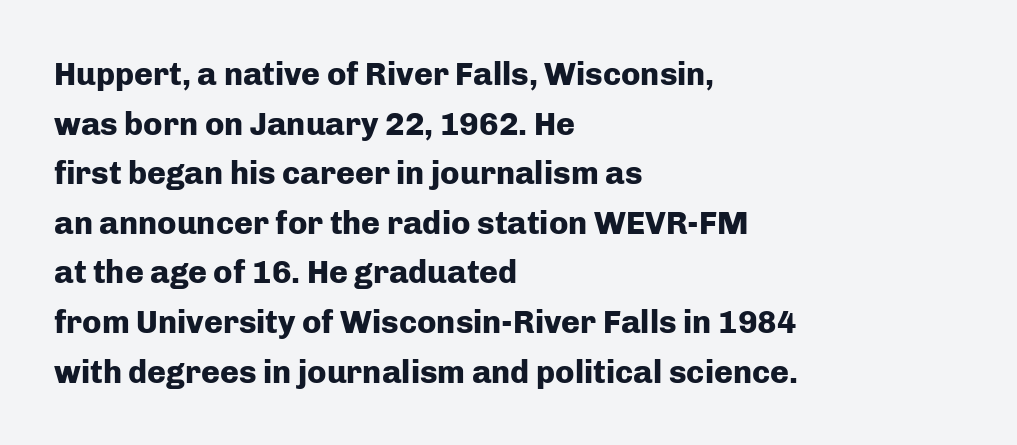
{"serif": "no", "italic": "no", "bold": "yes", "weight": "heavy", "width": "normal", "stroke_contrast": "low", "x_height": "medium", "monospaced": "no", "underline": "no", "align": "left", "line_spacing": "normal", "line_spacing_ratio": 1.55, "letter_spacing": "normal", "letter_spacing_em": 0.0, "glyph_px": 32}
